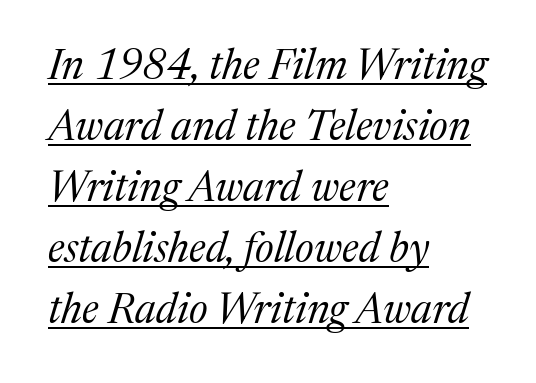
Which margin do the lines hug? The left one — the right edge is uneven. A quiet, ordinary-to-light weight characterises the typeface. Caption: lettering with a line underneath. Compared with typical paragraphs, the rows here are spaced about the same. The characters display serif detailing at their extremities. Nobody touched the tracking dial on this one.
